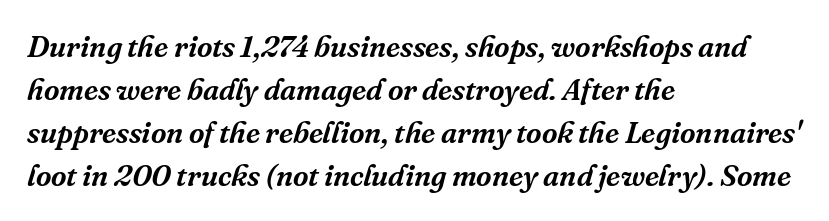
The image shows 30 px serif type, italic (leaning right); set left-aligned, normal line spacing (1.43x), normal letter spacing, not underlined; medium stroke contrast and a medium x-height.
